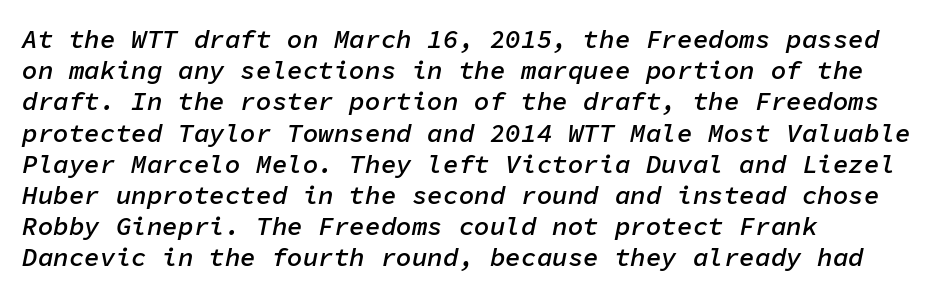
{"italic": "yes", "lean": "right", "slant_degrees": 11, "bold": "semi", "underline": "no", "align": "left", "line_spacing_ratio": 1.2, "letter_spacing": "normal", "letter_spacing_em": 0.0, "glyph_px": 26}
